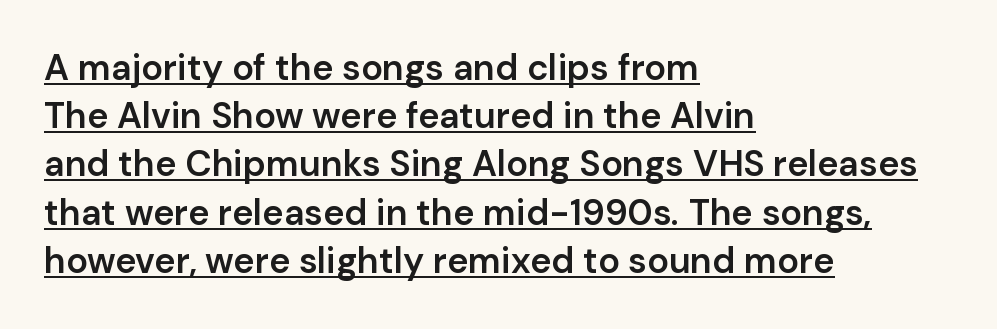
Q: Is the text bold? A: Semi-bold.
Q: Is the text italic (slanted)? A: No, it is upright.
Q: Is the typeface a serif or a sans-serif typeface? A: Sans-serif.
Q: Is the text underlined? A: Yes.
Q: How is the paragraph aligned? A: Left-aligned.
Q: Is the spacing between letters normal or unusually wide? A: Normal.
Q: Is the spacing between lines tight, normal or loose? A: Normal.
Q: Width (condensed, normal, or wide)? A: Normal.
Q: Stroke contrast? A: Low.
Q: x-height? A: Medium.
Q: Monospaced? A: No.
